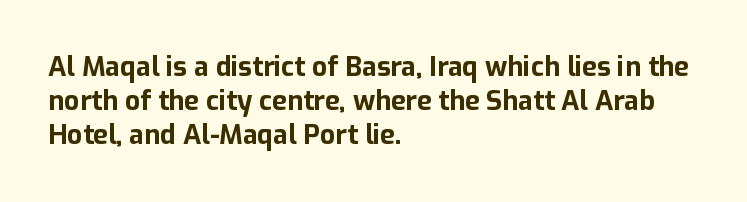
The image shows 27 px bold type, upright; set left-aligned, normal line spacing (1.26x), normal letter spacing, not underlined.
